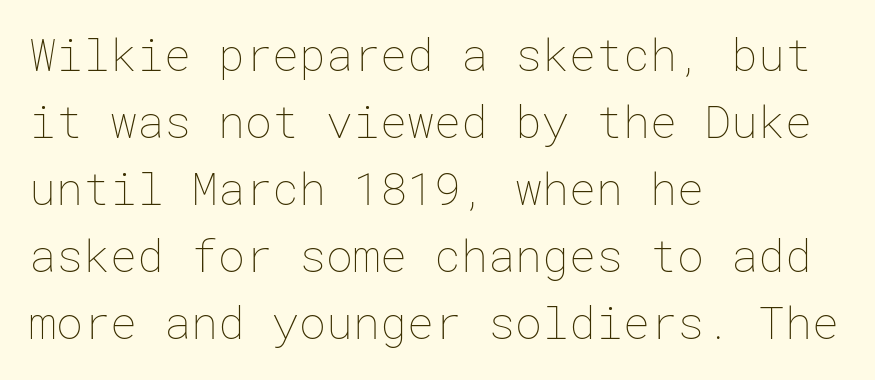
{"italic": "no", "bold": "no", "weight": "thin", "width": "normal", "stroke_contrast": "low", "x_height": "medium", "underline": "no", "align": "left", "line_spacing": "normal", "line_spacing_ratio": 1.49, "letter_spacing": "normal", "letter_spacing_em": 0.0, "glyph_px": 45}
